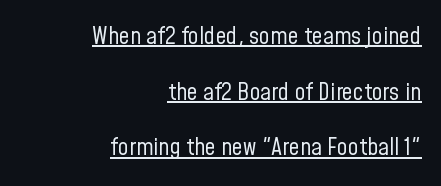
{"italic": "no", "bold": "no", "underline": "yes", "align": "right", "line_spacing": "loose", "line_spacing_ratio": 2.32, "letter_spacing": "normal", "letter_spacing_em": 0.0, "glyph_px": 24}
